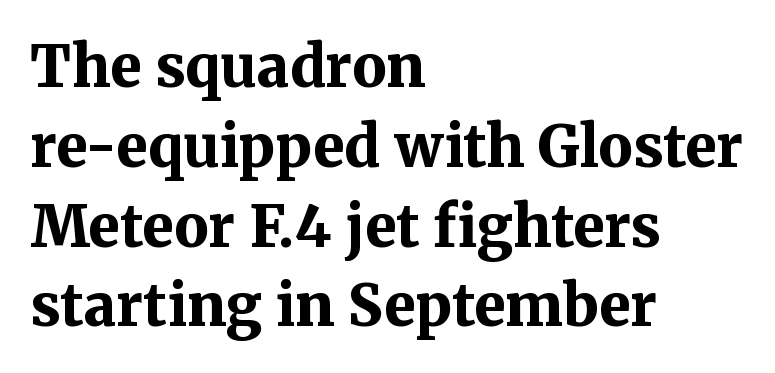
Typeset ragged right — the left edge is the straight one. Letter spacing: default. The rendering shows small feet on the letterforms — a serif design. The sample has been set heavy, in full bold. Looks like regular typesetting: each glyph gets only the width it needs.
